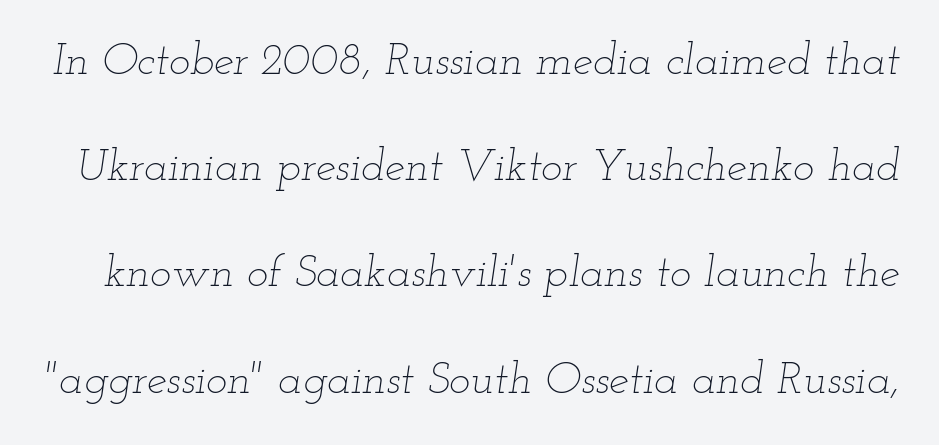
{"italic": "yes", "lean": "right", "slant_degrees": 12, "bold": "no", "weight": "thin", "width": "wide", "stroke_contrast": "low", "x_height": "small", "monospaced": "no", "underline": "no", "line_spacing": "loose", "line_spacing_ratio": 2.36, "letter_spacing": "normal", "letter_spacing_em": 0.0, "glyph_px": 45}
